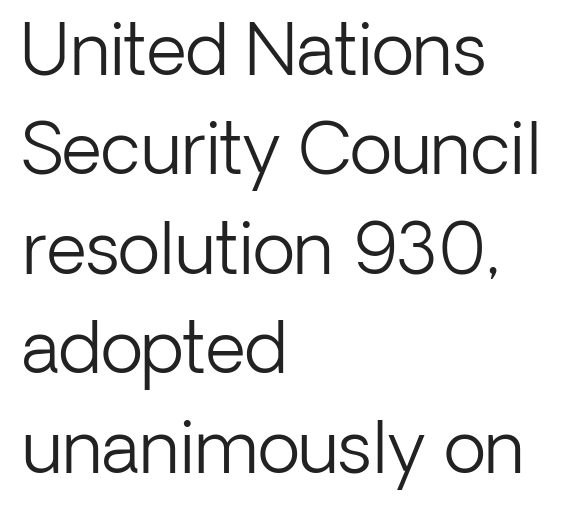
Q: Is the text bold? A: No.
Q: Is the text italic (slanted)? A: No, it is upright.
Q: Is the typeface a serif or a sans-serif typeface? A: Sans-serif.
Q: Is the text underlined? A: No.
Q: How is the paragraph aligned? A: Left-aligned.
Q: Is the spacing between letters normal or unusually wide? A: Normal.
Q: Is the spacing between lines tight, normal or loose? A: Normal.
Q: Width (condensed, normal, or wide)? A: Normal.
Q: Stroke contrast? A: Low.
Q: x-height? A: Medium.
Q: Monospaced? A: No.
